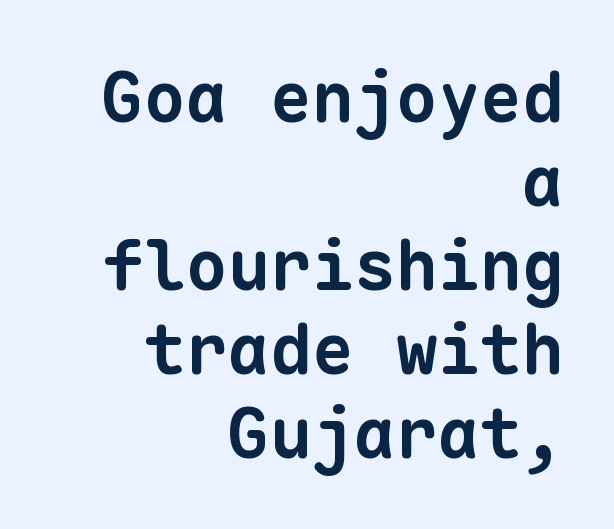
This rendering leaves character spacing at its baseline value. Set as a true bold cut, around the 700 mark. The lines are quadded right. The face used here is a sans, in the tradition of grotesques and geometrics. Spacing verdict: monospaced, one width for all characters.
